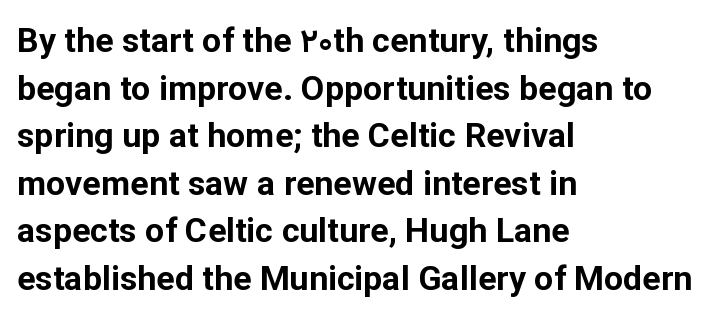
Spacing verdict: proportional, widths tailored to each character. Spacing between characters is what you'd get straight out of the box. Plenty of ink on the page — the face is bold. The typeface chosen for these lines omits serifs. The rows are spaced the way most documents space them. The rag falls on the right side of this text block.
